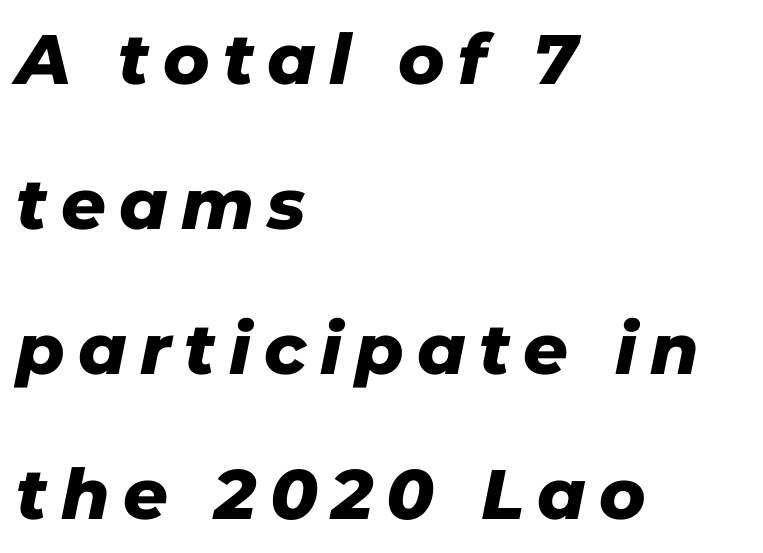
The image shows 70 px heavy type, italic (leaning right); set left-aligned, loose line spacing (2.07x), not underlined; low stroke contrast and a medium x-height.
